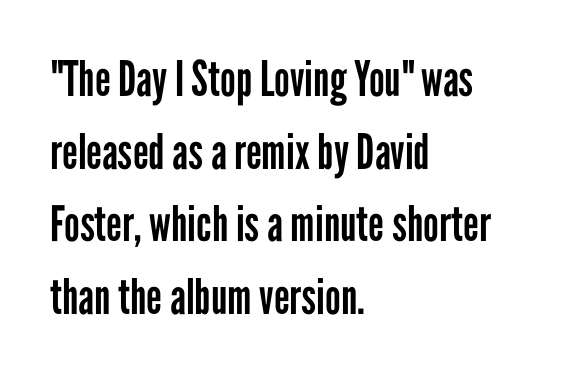
The image shows 49 px regular-weight, condensed sans-serif type, upright; set left-aligned, normal line spacing (1.48x), normal letter spacing, not underlined; low stroke contrast and a medium x-height.
